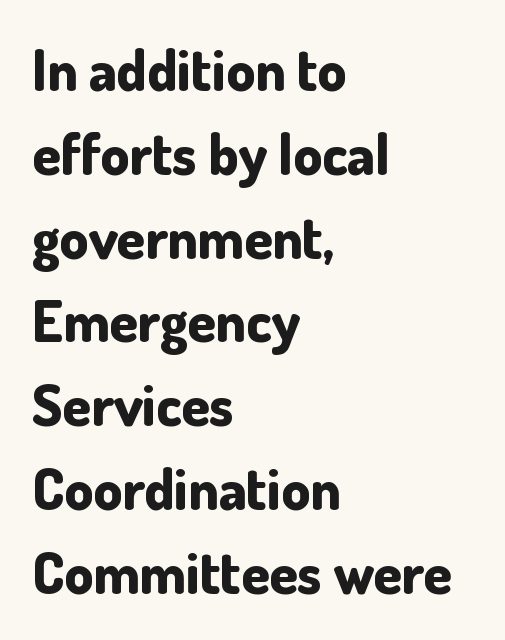
Q: Is the text bold? A: Yes.
Q: Is the text italic (slanted)? A: No, it is upright.
Q: Is the typeface a serif or a sans-serif typeface? A: Sans-serif.
Q: Is the text underlined? A: No.
Q: How is the paragraph aligned? A: Left-aligned.
Q: Is the spacing between letters normal or unusually wide? A: Normal.
Q: Is the spacing between lines tight, normal or loose? A: Normal.
Q: Width (condensed, normal, or wide)? A: Normal.
Q: Stroke contrast? A: Low.
Q: x-height? A: Small.
Q: Monospaced? A: No.
